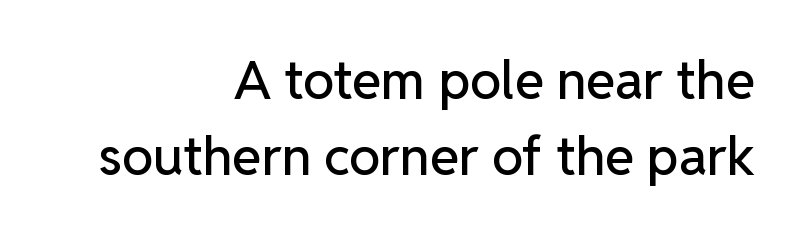
The image shows 53 px sans-serif type, upright; set right-aligned, normal line spacing (1.43x), normal letter spacing, not underlined; low stroke contrast and a medium x-height.
